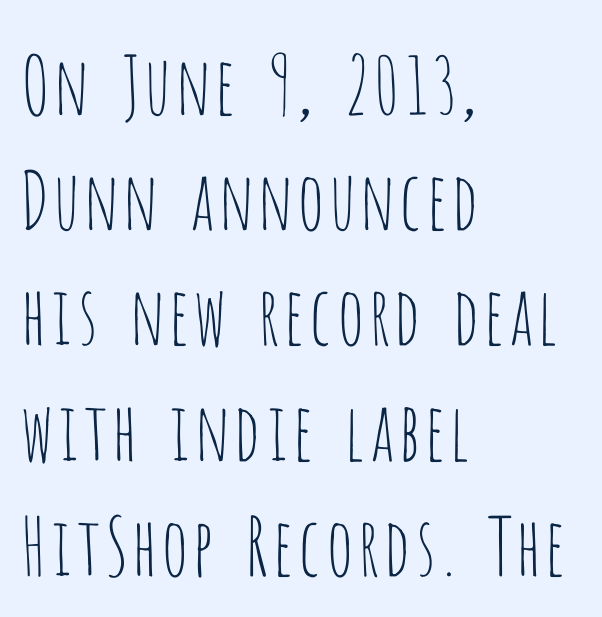
{"serif": "no", "italic": "no", "bold": "no", "weight": "thin", "width": "condensed", "stroke_contrast": "low", "x_height": "large", "monospaced": "no", "underline": "no", "align": "left", "line_spacing": "normal", "line_spacing_ratio": 1.44, "letter_spacing": "normal", "letter_spacing_em": 0.0, "glyph_px": 80}
